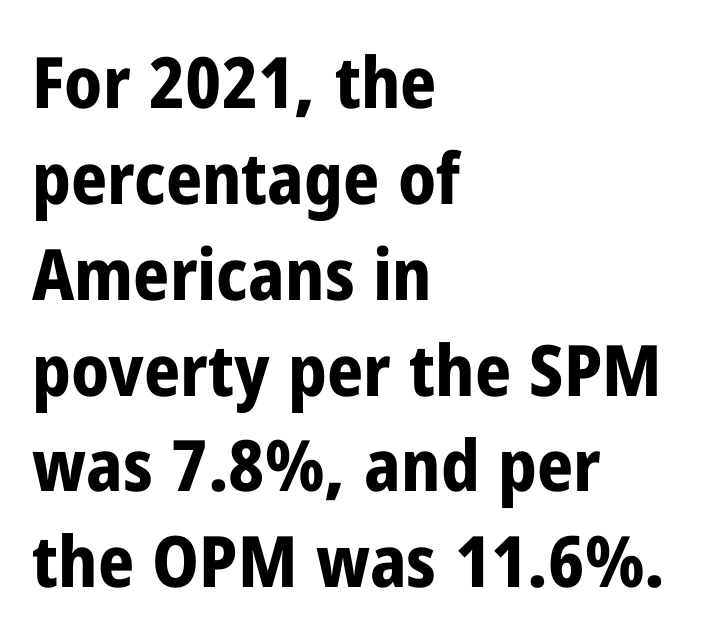
Observe the absence of serifs on each vertical stroke in this sample. The paragraph shown leans on its left margin. The letters stand upright; this is a roman face. The rendering keeps characters at their native spacing. Compared with typical paragraphs, the rows here are spaced about the same. Each letter keeps its own natural width here, so spacing adapts to shape.
